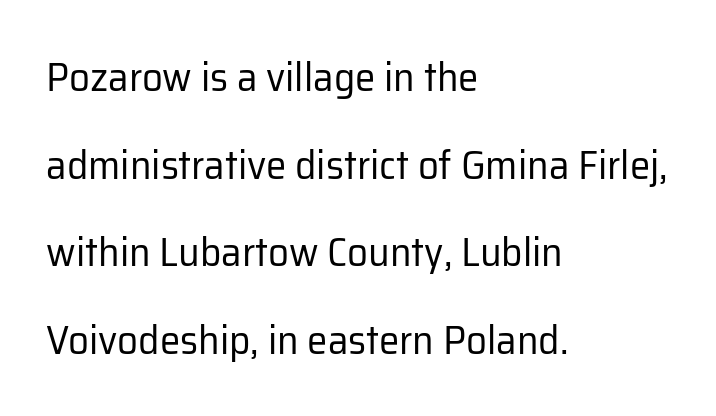
{"serif": "no", "italic": "no", "bold": "no", "weight": "regular", "width": "normal", "stroke_contrast": "low", "x_height": "medium", "monospaced": "no", "underline": "no", "align": "left", "line_spacing": "loose", "line_spacing_ratio": 2.14, "letter_spacing": "normal", "letter_spacing_em": 0.0, "glyph_px": 41}
